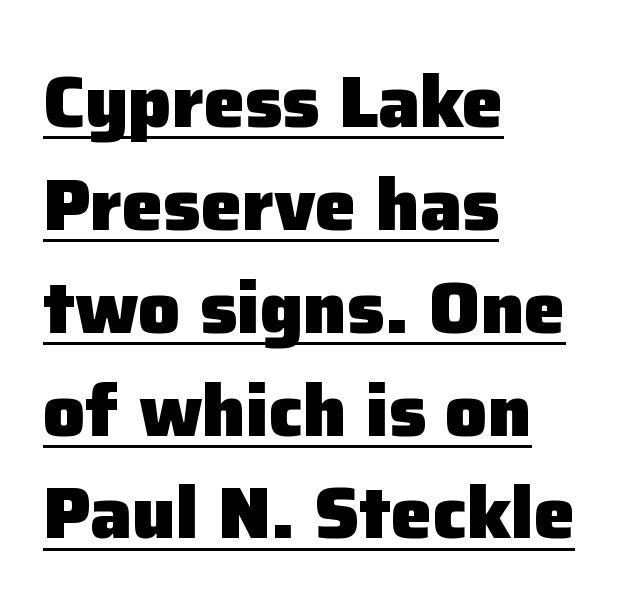
Proportional: the letters do not fall into vertical columns. The type sits square on the baseline with zero lean. Are there feet on the stems? There aren't — it's a sans. Rows of type keep a routine distance in the vertical direction.
